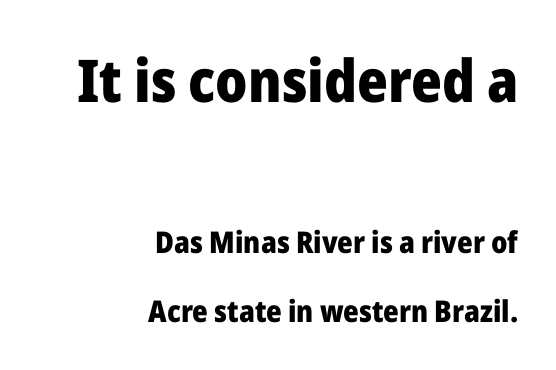
{"serif": "no", "italic": "no", "bold": "yes", "weight": "heavy", "width": "normal", "stroke_contrast": "low", "x_height": "medium", "monospaced": "no", "underline": "no", "align": "right", "line_spacing": "loose", "line_spacing_ratio": 2.29, "letter_spacing": "normal", "letter_spacing_em": 0.0, "larger_block": "first", "size_ratio": 1.97, "glyph_px": 59}
